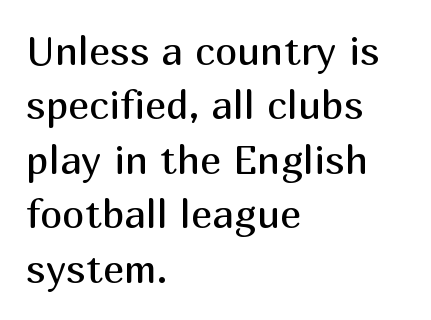
The image shows 40 px regular-weight sans-serif type, upright; set left-aligned, normal line spacing (1.36x), normal letter spacing, not underlined; medium stroke contrast and a medium x-height.
